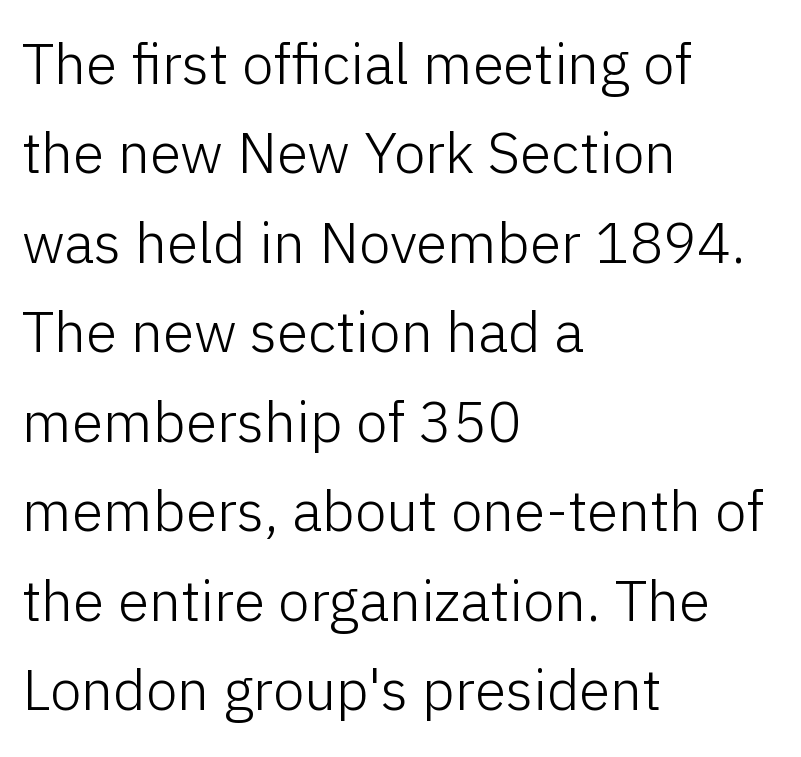
{"serif": "no", "italic": "no", "bold": "no", "weight": "light", "width": "normal", "stroke_contrast": "low", "x_height": "medium", "monospaced": "no", "underline": "no", "align": "left", "line_spacing": "normal", "line_spacing_ratio": 1.57, "letter_spacing": "normal", "letter_spacing_em": 0.0, "glyph_px": 57}
